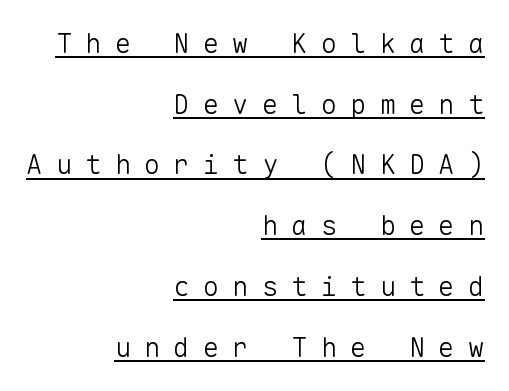
Q: Is the text bold? A: No.
Q: Is the text italic (slanted)? A: No, it is upright.
Q: Is the text underlined? A: Yes.
Q: How is the paragraph aligned? A: Right-aligned.
Q: Is the spacing between letters normal or unusually wide? A: Unusually wide.
Q: Is the spacing between lines tight, normal or loose? A: Loose.
